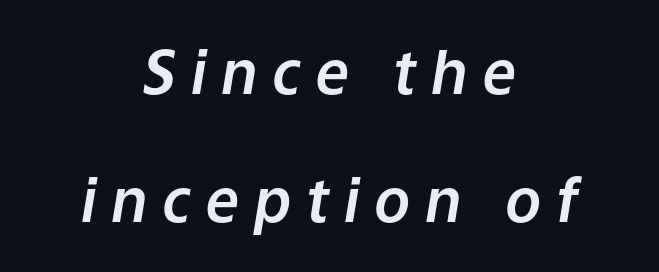
The image shows 60 px text type, italic (leaning right); set centered, loose line spacing (2.13x), unusually wide letter spacing (+0.24 em), not underlined; low stroke contrast and a medium x-height.
